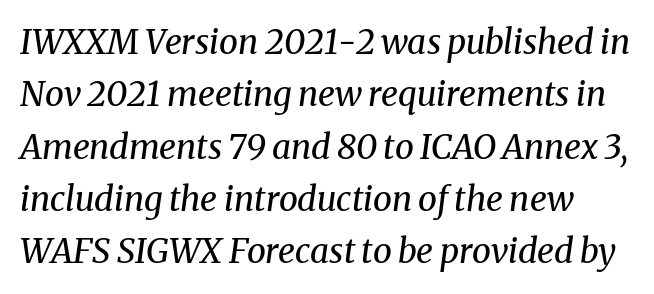
Q: Is the text bold? A: No.
Q: Is the text italic (slanted)? A: Yes, it leans right by about 8 degrees.
Q: Is the typeface a serif or a sans-serif typeface? A: Serif.
Q: Is the text underlined? A: No.
Q: Is the spacing between letters normal or unusually wide? A: Normal.
Q: Is the spacing between lines tight, normal or loose? A: Normal.
Q: Width (condensed, normal, or wide)? A: Normal.
Q: Stroke contrast? A: Medium.
Q: x-height? A: Medium.
Q: Monospaced? A: No.
